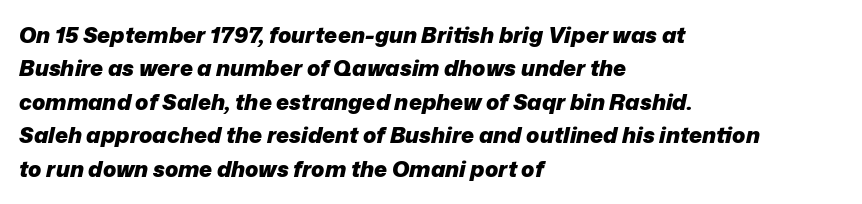
The image shows 22 px bold type, italic (leaning right); set left-aligned, normal line spacing (1.52x), normal letter spacing, not underlined.
